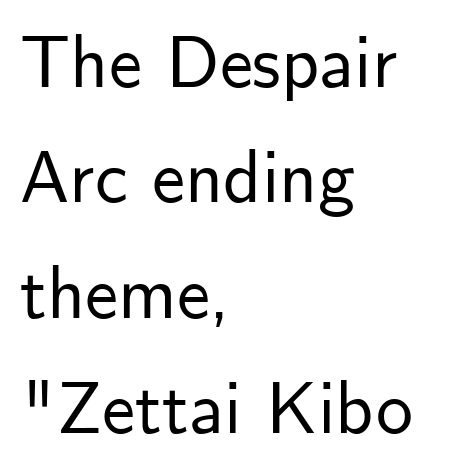
The image shows 74 px sans-serif type, upright; set left-aligned, normal line spacing (1.56x), normal letter spacing, not underlined; low stroke contrast and a small x-height.
